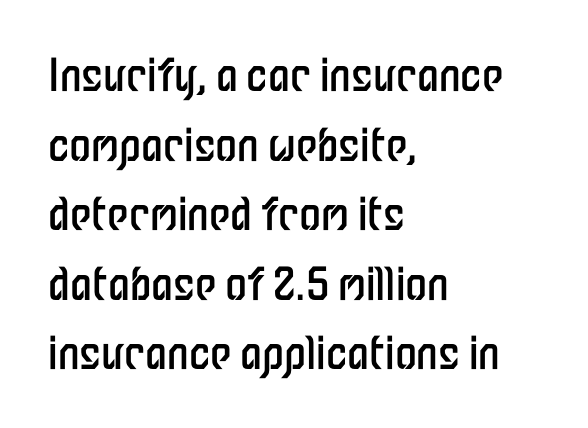
{"serif": "no", "italic": "no", "bold": "no", "weight": "regular", "width": "condensed", "stroke_contrast": "low", "x_height": "medium", "monospaced": "no", "underline": "no", "align": "left", "line_spacing": "normal", "line_spacing_ratio": 1.58, "letter_spacing": "normal", "letter_spacing_em": 0.0, "glyph_px": 44}
